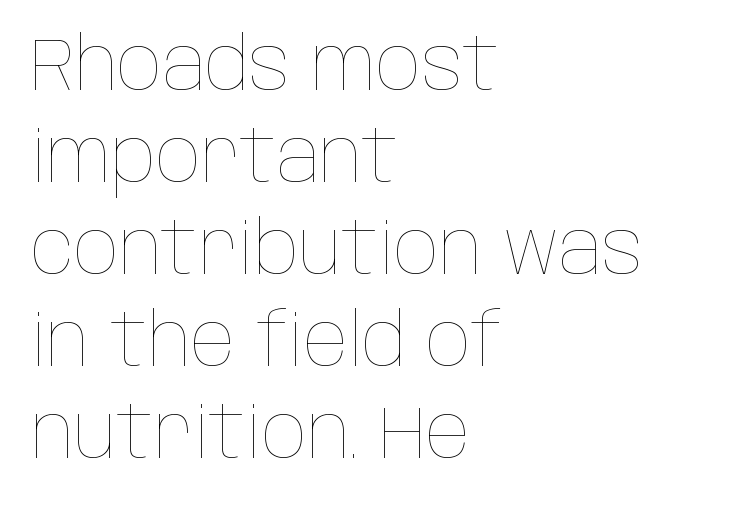
Q: Is the text bold? A: No.
Q: Is the text italic (slanted)? A: No, it is upright.
Q: Is the text underlined? A: No.
Q: How is the paragraph aligned? A: Left-aligned.
Q: Is the spacing between letters normal or unusually wide? A: Normal.
Q: Is the spacing between lines tight, normal or loose? A: Normal.
Q: Width (condensed, normal, or wide)? A: Condensed.
Q: Stroke contrast? A: Low.
Q: x-height? A: Large.
Q: Monospaced? A: No.
